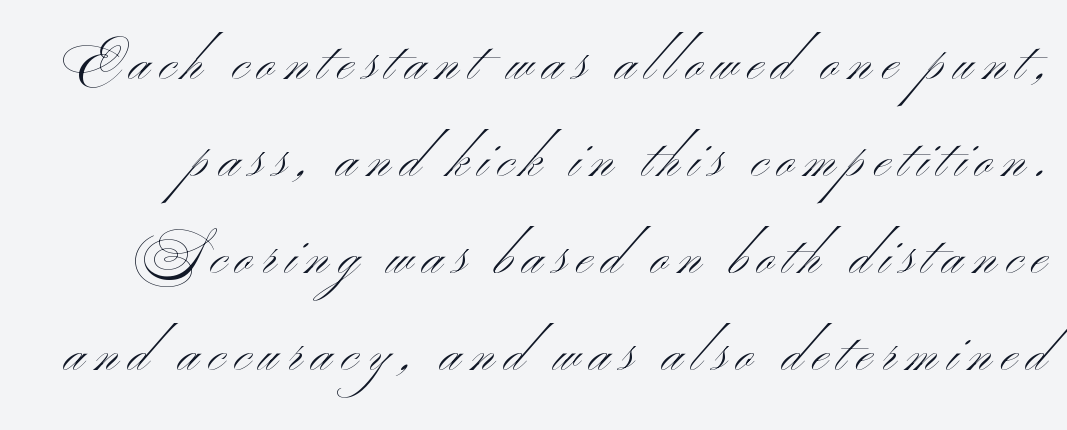
{"serif": "no", "bold": "no", "weight": "light", "width": "wide", "stroke_contrast": "medium", "x_height": "small", "monospaced": "no", "underline": "no", "line_spacing_ratio": 1.83, "glyph_px": 53}
